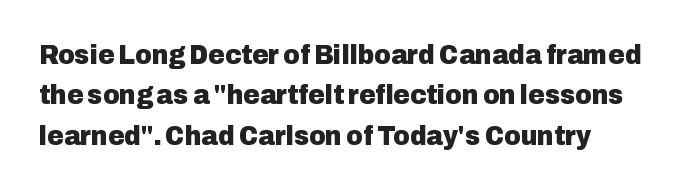
Q: Is the text bold? A: Yes.
Q: Is the text italic (slanted)? A: No, it is upright.
Q: Is the typeface a serif or a sans-serif typeface? A: Sans-serif.
Q: Is the text underlined? A: No.
Q: Is the spacing between letters normal or unusually wide? A: Normal.
Q: Is the spacing between lines tight, normal or loose? A: Normal.
Q: Width (condensed, normal, or wide)? A: Normal.
Q: Stroke contrast? A: Low.
Q: x-height? A: Medium.
Q: Monospaced? A: No.
